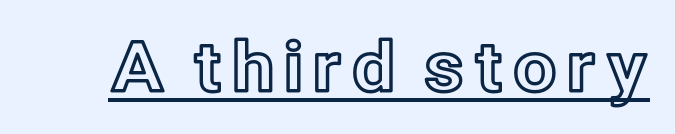
{"italic": "no", "width": "normal", "x_height": "medium", "monospaced": "no", "underline": "yes", "glyph_px": 69}
